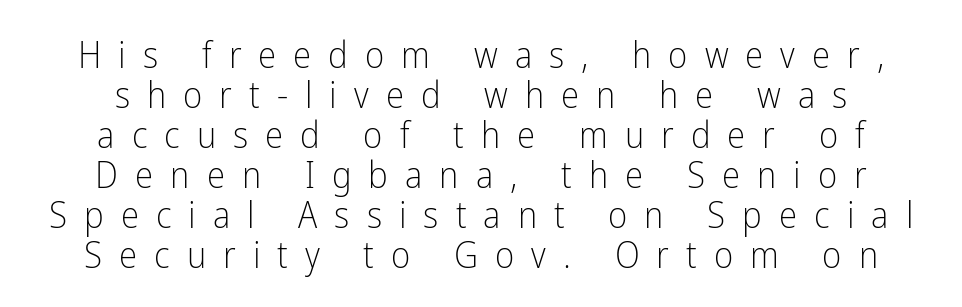
{"serif": "no", "italic": "no", "bold": "no", "weight": "light", "width": "condensed", "stroke_contrast": "low", "x_height": "medium", "monospaced": "no", "underline": "no", "align": "center", "line_spacing": "tight", "line_spacing_ratio": 1.08, "letter_spacing": "wide", "letter_spacing_em": 0.46, "glyph_px": 37}
